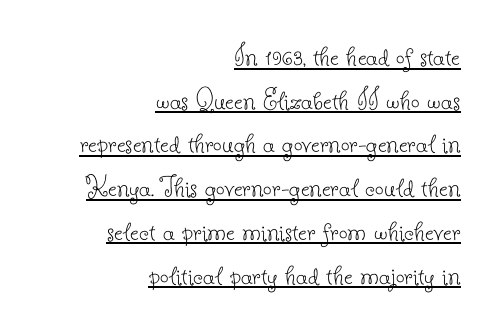
Q: Is the text bold? A: No.
Q: Is the text italic (slanted)? A: No, it is upright.
Q: Is the typeface a serif or a sans-serif typeface? A: Serif.
Q: Is the text underlined? A: Yes.
Q: How is the paragraph aligned? A: Right-aligned.
Q: Is the spacing between letters normal or unusually wide? A: Normal.
Q: Is the spacing between lines tight, normal or loose? A: Normal.
Q: Width (condensed, normal, or wide)? A: Normal.
Q: Stroke contrast? A: Low.
Q: x-height? A: Small.
Q: Monospaced? A: No.
